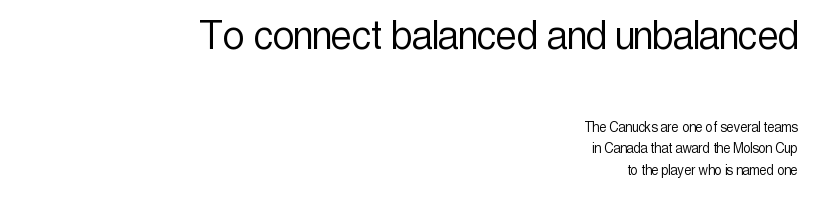
The image shows 47 px light, condensed sans-serif type, upright; set right-aligned, normal line spacing (1.36x), normal letter spacing, not underlined; the first (top) block is 2.94x larger; a medium x-height.
